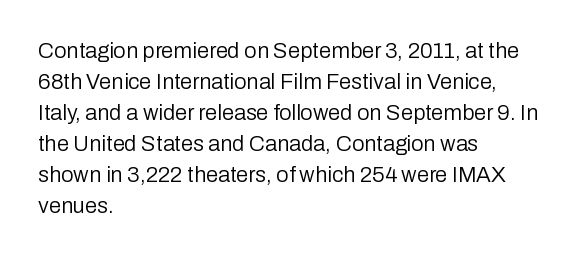
The words here are not underlined. Default kerning and tracking; the words read as compact shapes. The paragraph shown leans on its left margin. Posture: straight, roman, zero tilt. Vertical stems look standard width or narrower in stroke. Vertical spacing — default.
